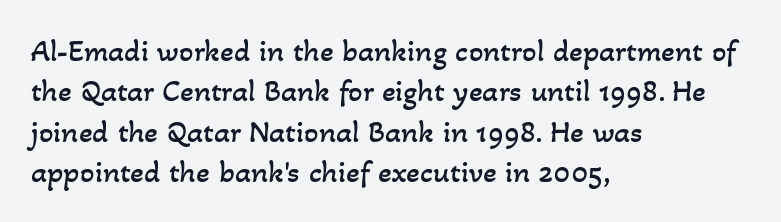
The image shows 32 px regular-weight type; set left-aligned, normal line spacing (1.26x), normal letter spacing, not underlined; low stroke contrast and a small x-height.
